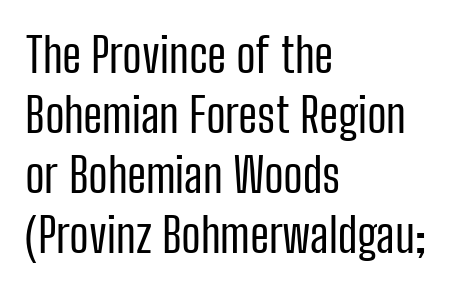
Every character sits straight up, as roman type does. No word sits above an underline. The rows are spaced the way most documents space them. These lines stack with their left ends in a neat column. A light-to-regular cut is what we see here. Stroke terminals: plain, sans-serif.
